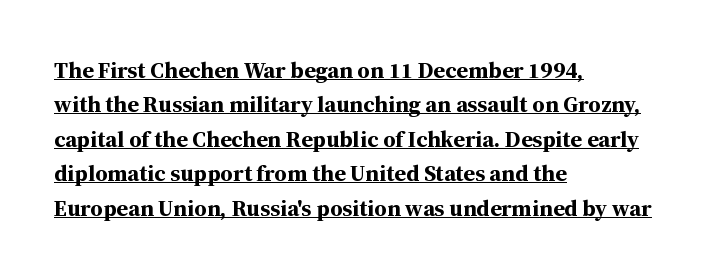
Q: Is the text bold? A: Yes.
Q: Is the text italic (slanted)? A: No, it is upright.
Q: Is the text underlined? A: Yes.
Q: How is the paragraph aligned? A: Left-aligned.
Q: Is the spacing between letters normal or unusually wide? A: Normal.
Q: Is the spacing between lines tight, normal or loose? A: Normal.
